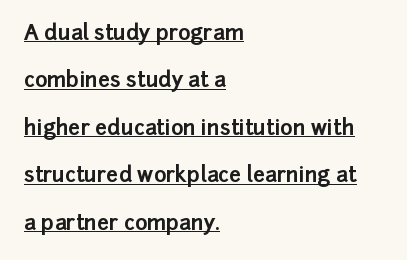
Stroke thickness is high; the sample reads as a true bold. Posture: straight, roman, zero tilt. This rendering leaves character spacing at its baseline value. The rendering uses a large line-height, opening up the rows.
